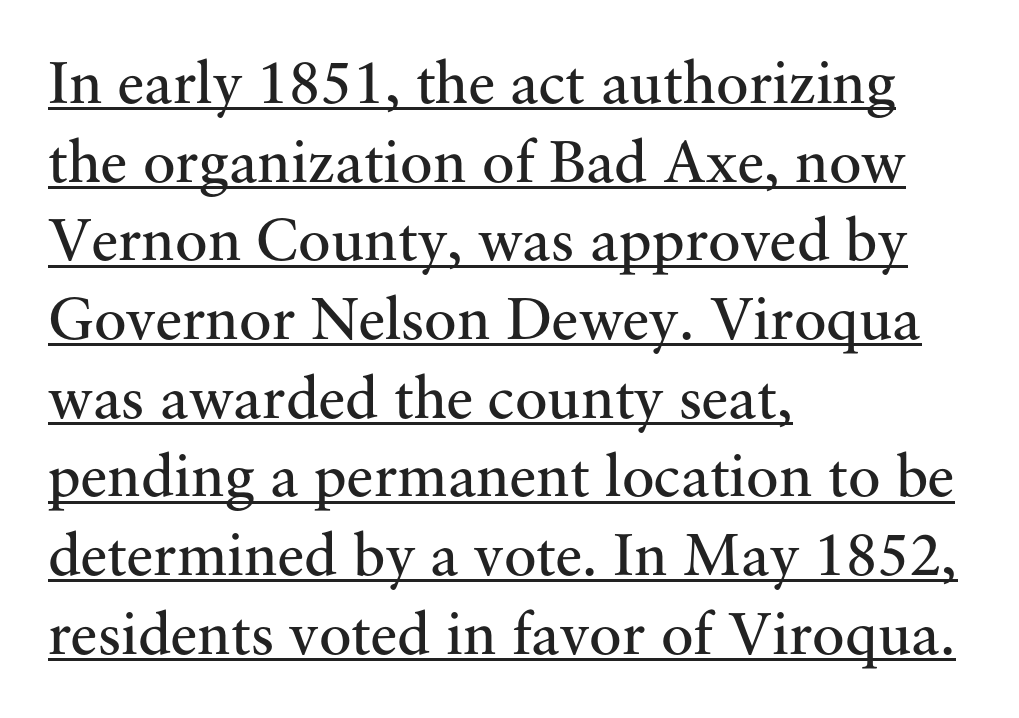
Leftover space on each line is placed entirely after the last word. These lines keep a tight, regular rhythm from letter to letter. Classification — serif. This is the regular roman posture of the typeface. The typesetting does not lean heavy: it is not bold. A typesetter would call this leading conventional body-copy spacing.
